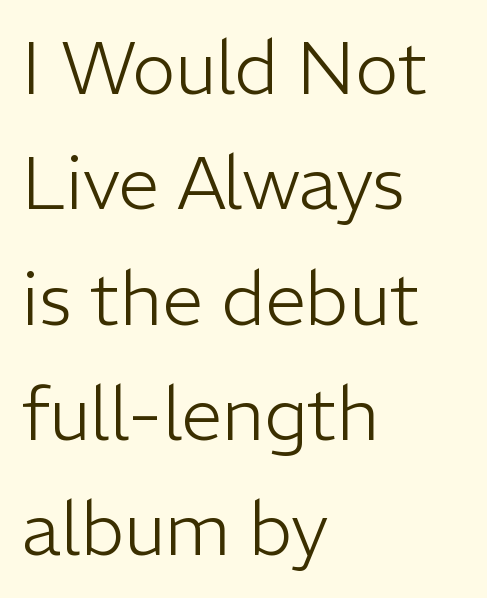
{"serif": "no", "italic": "no", "bold": "no", "weight": "light", "width": "normal", "stroke_contrast": "low", "x_height": "medium", "monospaced": "no", "underline": "no", "align": "left", "line_spacing": "normal", "line_spacing_ratio": 1.58, "letter_spacing": "normal", "letter_spacing_em": 0.0, "glyph_px": 73}
